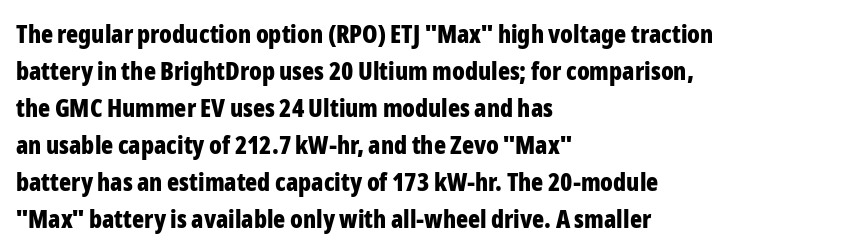
Q: Is the text bold? A: Yes.
Q: Is the text italic (slanted)? A: No, it is upright.
Q: Is the text underlined? A: No.
Q: How is the paragraph aligned? A: Left-aligned.
Q: Is the spacing between letters normal or unusually wide? A: Normal.
Q: Is the spacing between lines tight, normal or loose? A: Normal.
